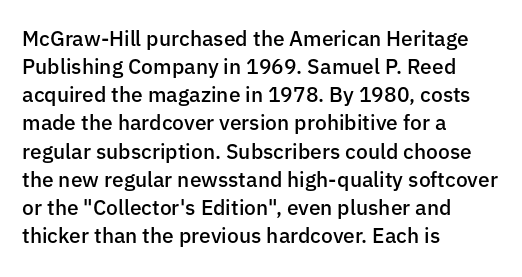
{"italic": "no", "bold": "semi", "underline": "no", "align": "left", "line_spacing": "normal", "line_spacing_ratio": 1.34, "letter_spacing": "normal", "letter_spacing_em": 0.0, "glyph_px": 21}
